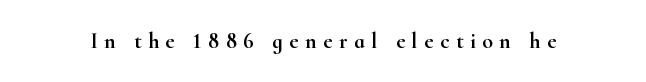
This sample uses an upright cut, with every glyph sitting square on the baseline. In terms of letterspacing, this is a distinctly airy, spread setting. Bare-footed words on every line.
